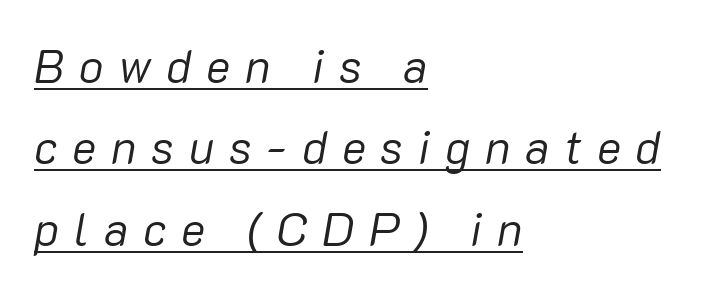
{"italic": "yes", "lean": "right", "slant_degrees": 10, "bold": "no", "weight": "regular", "width": "normal", "stroke_contrast": "low", "x_height": "medium", "monospaced": "no", "underline": "yes", "align": "left", "line_spacing_ratio": 1.77, "letter_spacing": "wide", "letter_spacing_em": 0.32, "glyph_px": 46}
